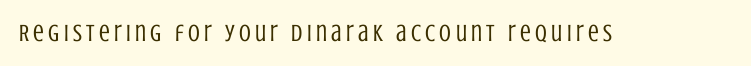
The image shows 24 px text type, upright; set not underlined.
